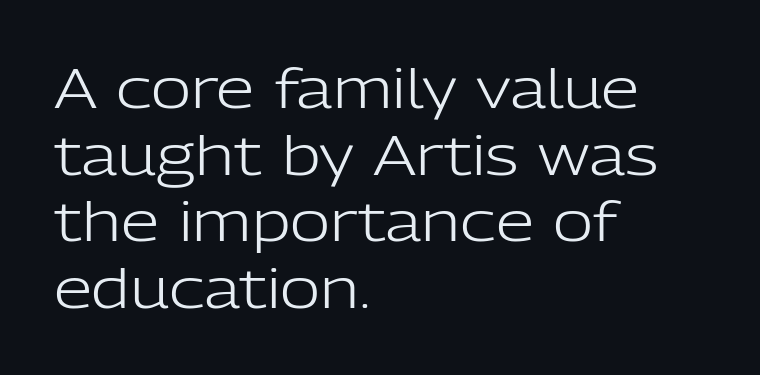
{"serif": "no", "italic": "no", "bold": "no", "weight": "light", "width": "normal", "stroke_contrast": "low", "x_height": "medium", "monospaced": "no", "underline": "no", "align": "left", "line_spacing_ratio": 1.21, "letter_spacing": "normal", "letter_spacing_em": 0.0, "glyph_px": 55}
